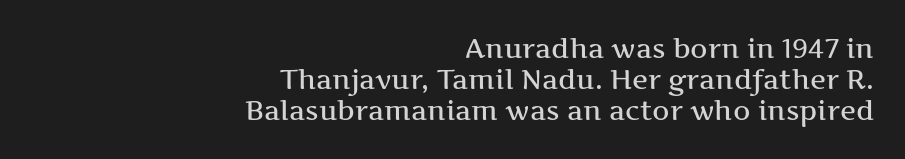
{"italic": "no", "underline": "no", "align": "right", "line_spacing": "tight", "line_spacing_ratio": 1.15, "letter_spacing": "normal", "letter_spacing_em": 0.0, "glyph_px": 27}
